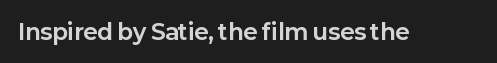
Q: Is the text bold? A: Yes.
Q: Is the text italic (slanted)? A: No, it is upright.
Q: Is the text underlined? A: No.
Q: Is the spacing between letters normal or unusually wide? A: Normal.
